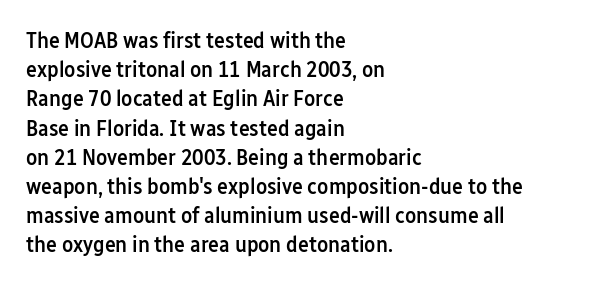
Every row of glyphs begins at an identical x-position on the left. Quick note: not italic, upright. A typesetter would call this zero additional tracking. Check under the words: just untouched page.
